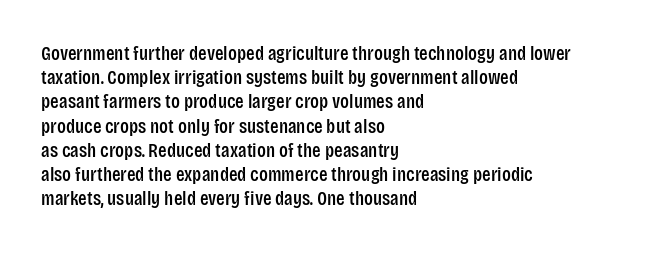
Q: Is the text italic (slanted)? A: No, it is upright.
Q: Is the text underlined? A: No.
Q: How is the paragraph aligned? A: Left-aligned.
Q: Is the spacing between letters normal or unusually wide? A: Normal.
